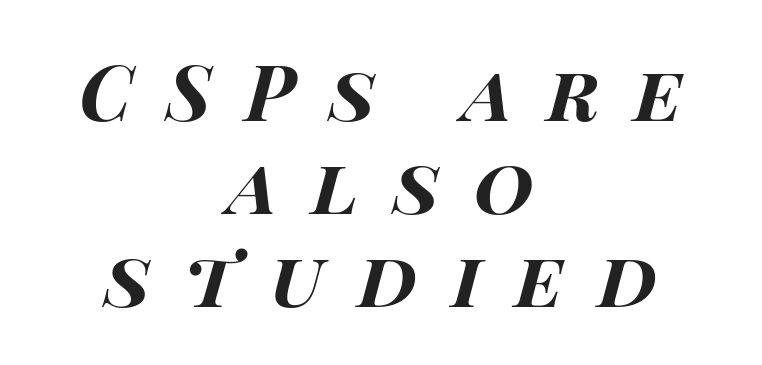
Q: Is the text bold? A: Yes.
Q: Is the text italic (slanted)? A: Yes, it leans right by about 15 degrees.
Q: Is the text underlined? A: No.
Q: How is the paragraph aligned? A: Centered.
Q: Is the spacing between letters normal or unusually wide? A: Unusually wide.
Q: Width (condensed, normal, or wide)? A: Wide.
Q: Stroke contrast? A: High.
Q: x-height? A: Large.
Q: Monospaced? A: No.
